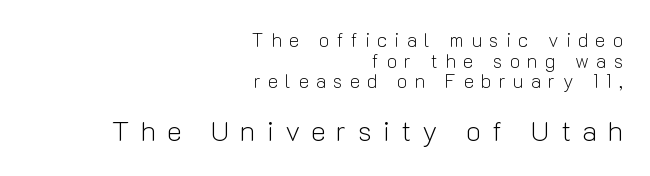
{"serif": "no", "italic": "no", "bold": "no", "weight": "light", "width": "normal", "stroke_contrast": "low", "x_height": "medium", "monospaced": "no", "underline": "no", "align": "right", "line_spacing": "tight", "line_spacing_ratio": 1.08, "letter_spacing": "wide", "letter_spacing_em": 0.39, "larger_block": "second", "size_ratio": 1.47, "glyph_px": 28}
